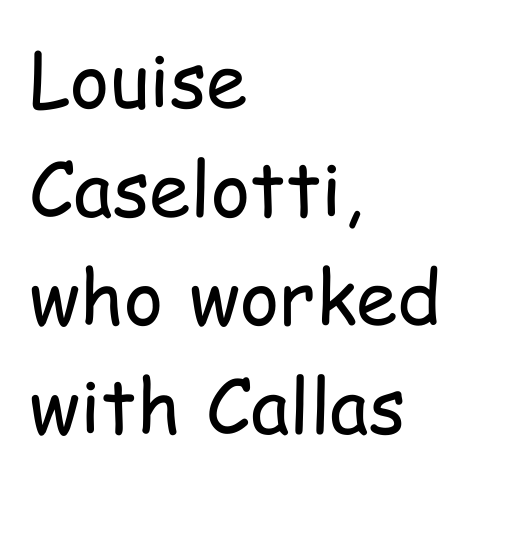
Think of a printed novel: that variable character pitch is what you see here. Tracking here is standard; glyphs follow each other at the usual distance. The font is comparable to plain body text, perhaps lighter. Ascenders rise straight up at ninety degrees. Teacher's note: observe the even left margin — that is flush-left alignment.
